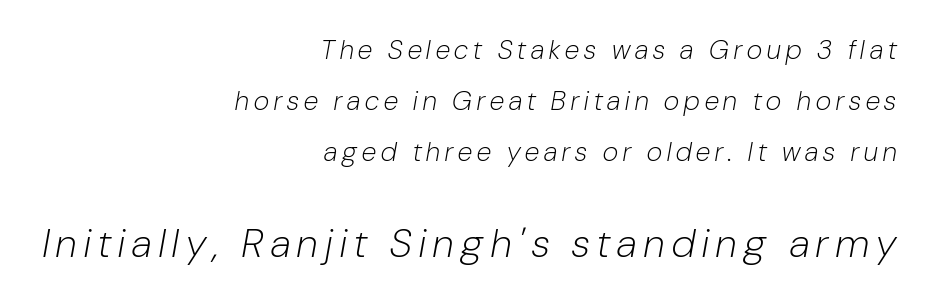
{"italic": "yes", "lean": "right", "slant_degrees": 10, "bold": "no", "weight": "light", "width": "condensed", "stroke_contrast": "low", "x_height": "medium", "monospaced": "no", "underline": "no", "align": "right", "line_spacing_ratio": 1.89, "larger_block": "second", "size_ratio": 1.48, "glyph_px": 40}
